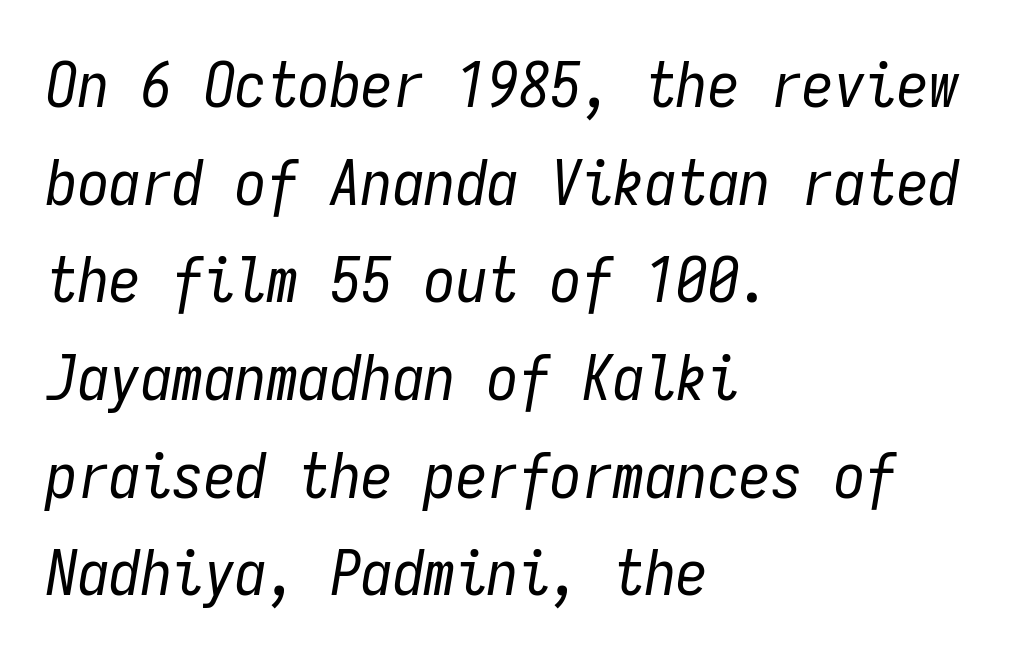
Q: Is the text bold? A: No.
Q: Is the text italic (slanted)? A: Yes, it leans right by about 9 degrees.
Q: Is the text underlined? A: No.
Q: How is the paragraph aligned? A: Left-aligned.
Q: Is the spacing between letters normal or unusually wide? A: Normal.
Q: Is the spacing between lines tight, normal or loose? A: Normal.
Q: Width (condensed, normal, or wide)? A: Condensed.
Q: Stroke contrast? A: Low.
Q: x-height? A: Medium.
Q: Monospaced? A: Yes.
